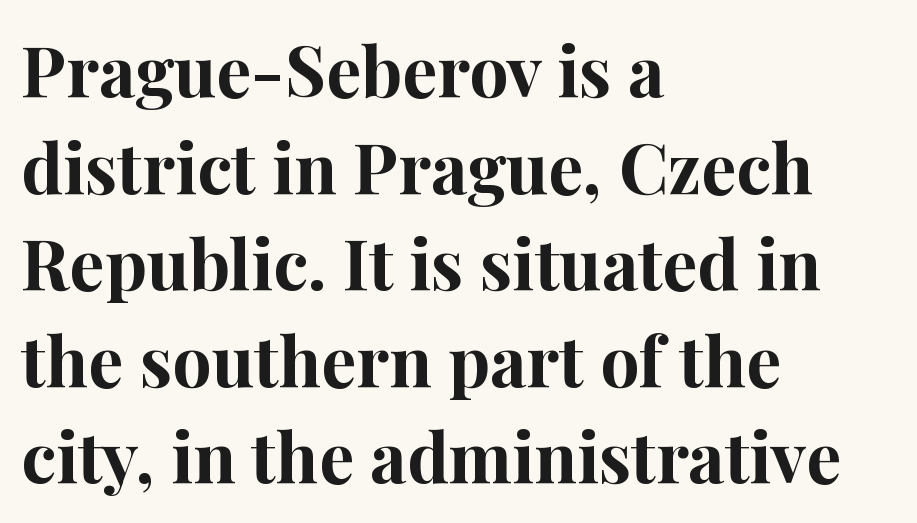
{"serif": "yes", "italic": "no", "bold": "yes", "weight": "bold", "width": "normal", "stroke_contrast": "high", "x_height": "medium", "monospaced": "no", "underline": "no", "align": "left", "line_spacing": "normal", "line_spacing_ratio": 1.38, "letter_spacing": "normal", "letter_spacing_em": 0.0, "glyph_px": 70}
